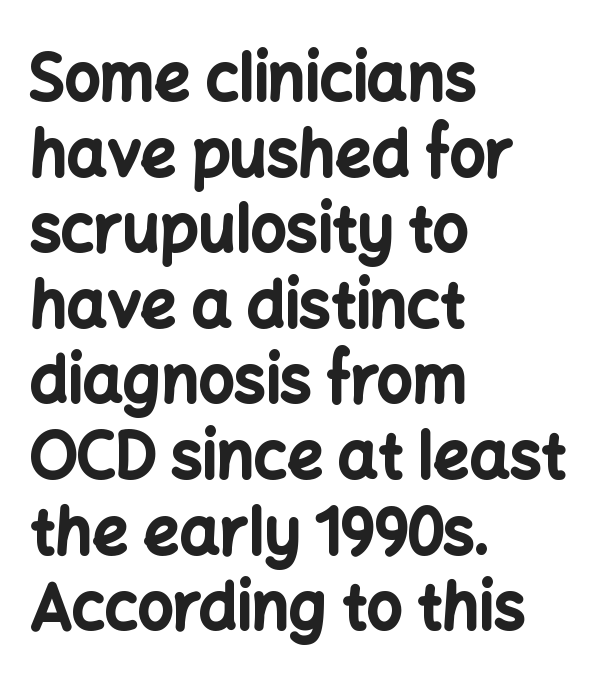
Q: Is the text bold? A: Yes.
Q: Is the text italic (slanted)? A: No, it is upright.
Q: Is the typeface a serif or a sans-serif typeface? A: Sans-serif.
Q: Is the text underlined? A: No.
Q: How is the paragraph aligned? A: Left-aligned.
Q: Is the spacing between letters normal or unusually wide? A: Normal.
Q: Width (condensed, normal, or wide)? A: Normal.
Q: Stroke contrast? A: Low.
Q: x-height? A: Medium.
Q: Monospaced? A: No.
